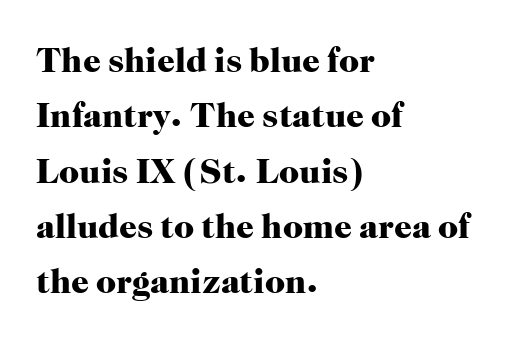
{"serif": "yes", "italic": "no", "bold": "yes", "weight": "heavy", "width": "normal", "stroke_contrast": "high", "x_height": "medium", "monospaced": "no", "underline": "no", "align": "left", "line_spacing": "normal", "line_spacing_ratio": 1.58, "letter_spacing": "normal", "letter_spacing_em": 0.0, "glyph_px": 35}
